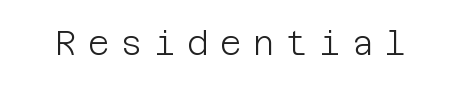
The image shows 33 px light sans-serif type, upright; set unusually wide letter spacing (+0.35 em), not underlined; low stroke contrast and a large x-height.
